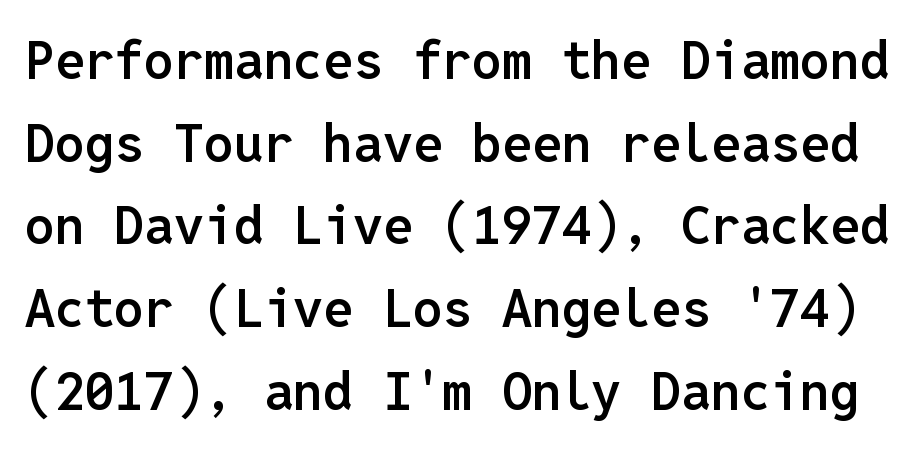
The image shows 53 px semibold sans-serif type, upright, monospaced; set normal line spacing (1.56x), normal letter spacing, not underlined; low stroke contrast and a medium x-height.
